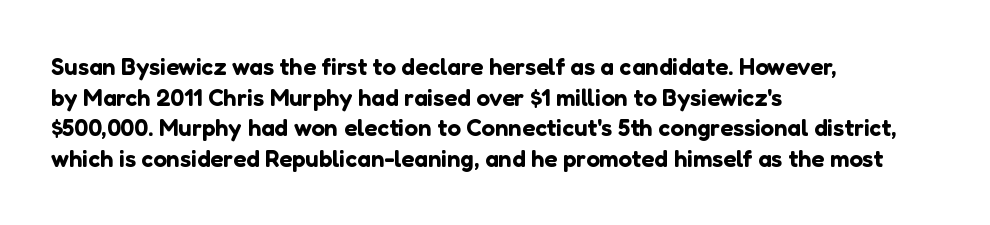
These lines stack with their left ends in a neat column. This sample uses plain, unmodified letter spacing. Rows of type keep a routine distance in the vertical direction. The glyphs are unaccompanied by any horizontal stroke below them. Vertical strokes here are truly vertical.
